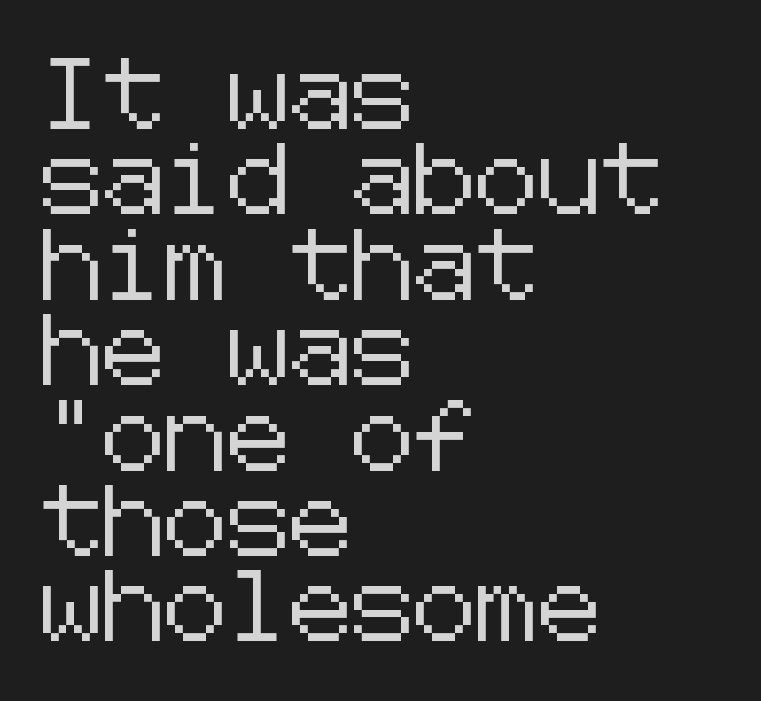
The strip under each line holds only bare page. The face used here is a sans, in the tradition of grotesques and geometrics. The paragraph has a hard left edge and a soft right edge. You could call the tracking neutral — neither tight nor loose. The lettering holds an erect, upright posture throughout.
